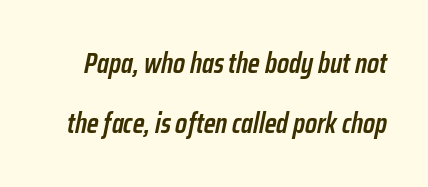
The image shows 28 px semibold, condensed type, italic (leaning right); set loose line spacing (2.13x), normal letter spacing, not underlined; low stroke contrast and a medium x-height.
